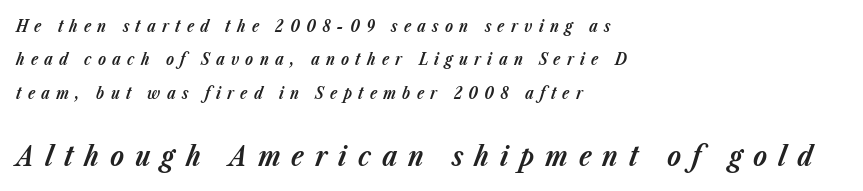
Q: Is the text bold? A: Yes.
Q: Is the text italic (slanted)? A: Yes, it leans right by about 23 degrees.
Q: Is the text underlined? A: No.
Q: How is the paragraph aligned? A: Left-aligned.
Q: Is the spacing between letters normal or unusually wide? A: Unusually wide.
Q: Is the spacing between lines tight, normal or loose? A: Loose.
Q: Which block of text is set in a larger size, the first (top) or the second (bottom)? A: The second (bottom) one.
Q: Width (condensed, normal, or wide)? A: Normal.
Q: Stroke contrast? A: Low.
Q: x-height? A: Medium.
Q: Monospaced? A: No.
